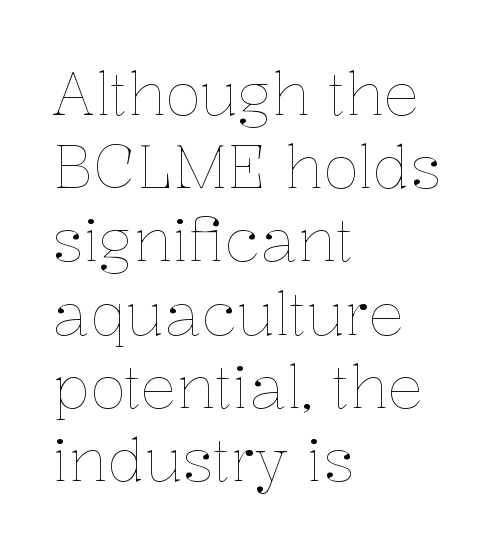
Compared with a centered layout, this one pins lines to the left instead. In terms of posture, this sample is upright. No extra tracking has been applied to these lines. A clean baseline with only descenders dipping below it.
